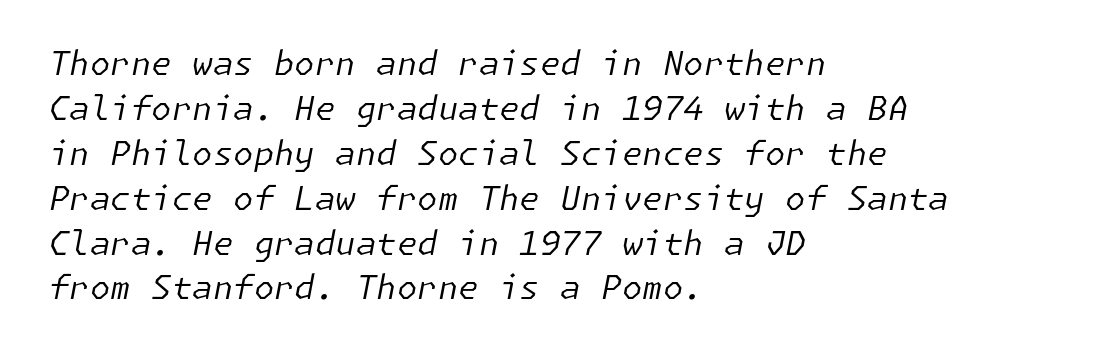
{"italic": "yes", "lean": "right", "slant_degrees": 11, "bold": "no", "weight": "regular", "width": "normal", "stroke_contrast": "low", "x_height": "medium", "underline": "no", "align": "left", "line_spacing": "normal", "line_spacing_ratio": 1.36, "letter_spacing": "normal", "letter_spacing_em": 0.0, "glyph_px": 33}
